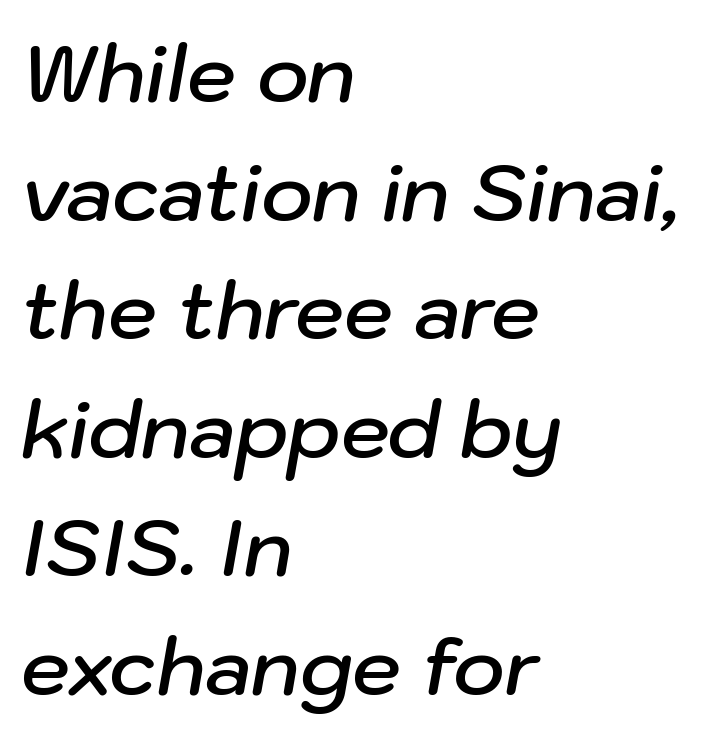
The image shows 78 px semibold type, italic (leaning right); set left-aligned, normal line spacing (1.52x), normal letter spacing, not underlined; low stroke contrast and a medium x-height.
